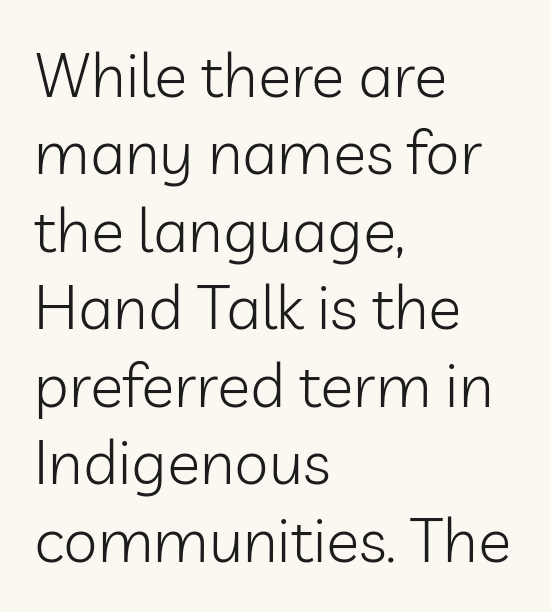
The zone under the glyphs is completely vacant. If you drew a ruler down the left edge, every line would touch it. Are there feet on the stems? There aren't — it's a sans. Compared with typical body copy, the letter spacing here is the same. These lines sit exactly where default settings would place them. The letters stand straight up with perfectly vertical stems.
